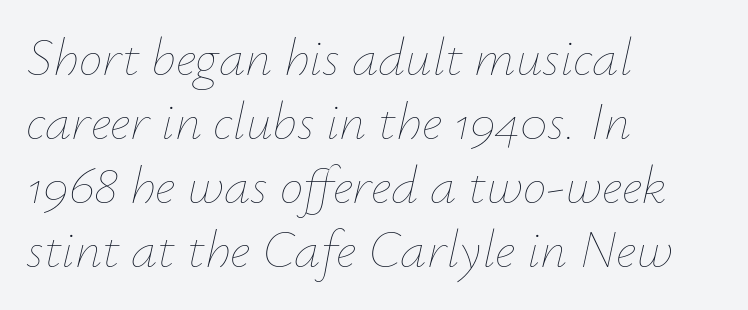
The image shows 53 px thin type, italic (leaning right); set left-aligned, line spacing 1.21x, normal letter spacing, not underlined; low stroke contrast and a small x-height.
